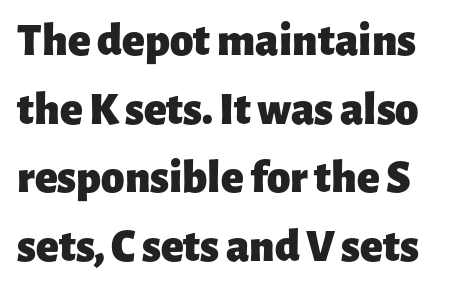
Q: Is the text bold? A: Yes.
Q: Is the text italic (slanted)? A: No, it is upright.
Q: Is the typeface a serif or a sans-serif typeface? A: Sans-serif.
Q: Is the text underlined? A: No.
Q: How is the paragraph aligned? A: Left-aligned.
Q: Is the spacing between letters normal or unusually wide? A: Normal.
Q: Is the spacing between lines tight, normal or loose? A: Normal.
Q: Width (condensed, normal, or wide)? A: Normal.
Q: Stroke contrast? A: Low.
Q: x-height? A: Medium.
Q: Monospaced? A: No.
